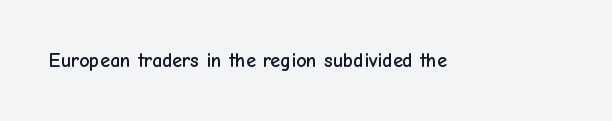
{"italic": "no", "underline": "no", "letter_spacing": "normal", "letter_spacing_em": 0.0, "glyph_px": 20}
